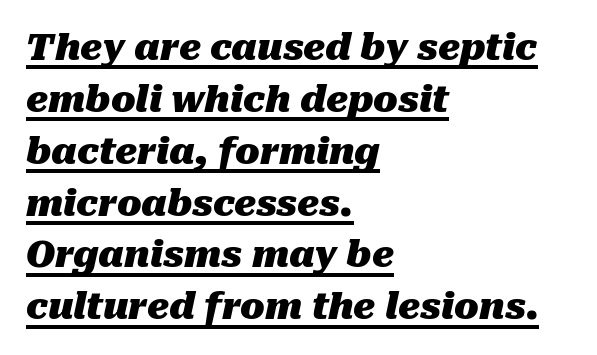
Q: Is the text bold? A: Yes.
Q: Is the text italic (slanted)? A: Yes, it leans right by about 10 degrees.
Q: Is the text underlined? A: Yes.
Q: How is the paragraph aligned? A: Left-aligned.
Q: Is the spacing between letters normal or unusually wide? A: Normal.
Q: Is the spacing between lines tight, normal or loose? A: Normal.
Q: Width (condensed, normal, or wide)? A: Normal.
Q: Stroke contrast? A: Medium.
Q: x-height? A: Medium.
Q: Monospaced? A: No.
